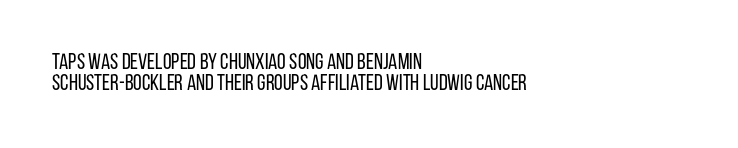
The image shows 22 px text type, upright; set left-aligned, tight line spacing (0.95x), normal letter spacing, not underlined.
